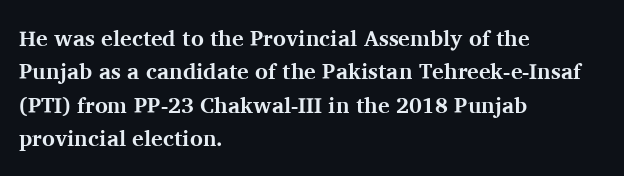
Q: Is the text bold? A: Yes.
Q: Is the text italic (slanted)? A: No, it is upright.
Q: Is the text underlined? A: No.
Q: How is the paragraph aligned? A: Left-aligned.
Q: Is the spacing between letters normal or unusually wide? A: Normal.
Q: Is the spacing between lines tight, normal or loose? A: Normal.
